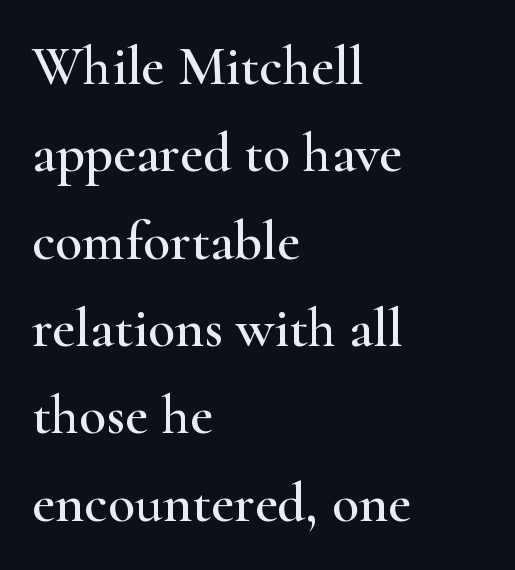
Q: Is the text italic (slanted)? A: No, it is upright.
Q: Is the typeface a serif or a sans-serif typeface? A: Serif.
Q: Is the text underlined? A: No.
Q: How is the paragraph aligned? A: Left-aligned.
Q: Is the spacing between letters normal or unusually wide? A: Normal.
Q: Is the spacing between lines tight, normal or loose? A: Normal.
Q: Width (condensed, normal, or wide)? A: Wide.
Q: Stroke contrast? A: High.
Q: x-height? A: Small.
Q: Monospaced? A: No.
